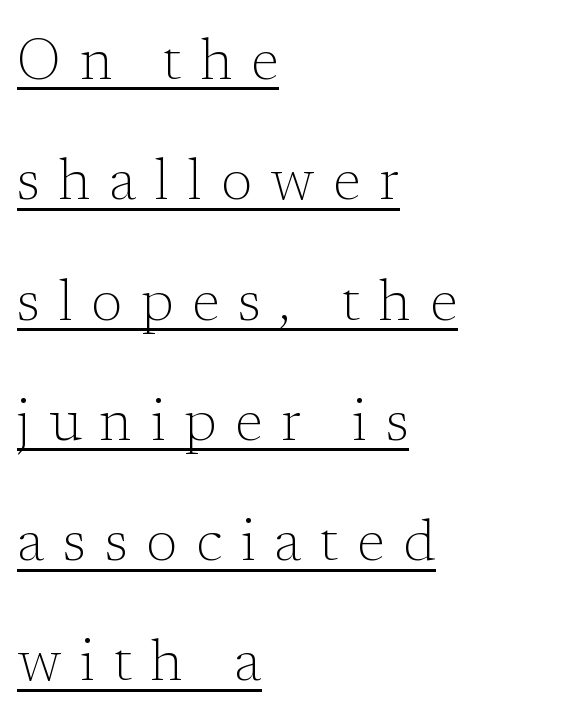
The image shows 57 px light serif type, upright; set left-aligned, loose line spacing (2.11x), unusually wide letter spacing (+0.33 em), underlined; low stroke contrast and a medium x-height.
